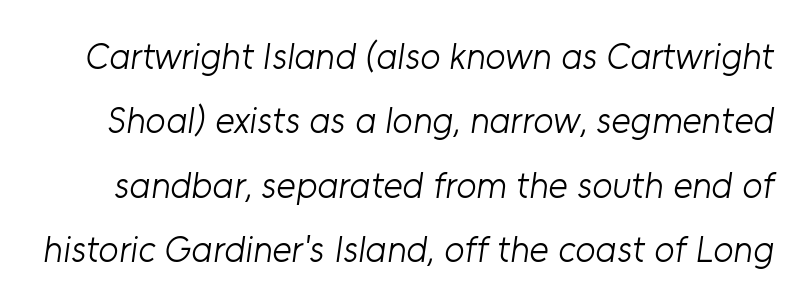
The image shows 37 px light sans-serif type; set line spacing 1.74x, normal letter spacing, not underlined; low stroke contrast and a medium x-height.
